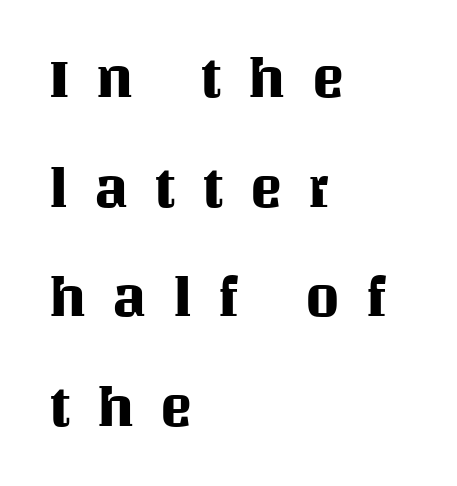
{"italic": "no", "width": "normal", "stroke_contrast": "medium", "x_height": "large", "monospaced": "no", "underline": "no", "align": "left", "line_spacing": "loose", "line_spacing_ratio": 2.03, "letter_spacing": "wide", "letter_spacing_em": 0.49, "glyph_px": 54}
